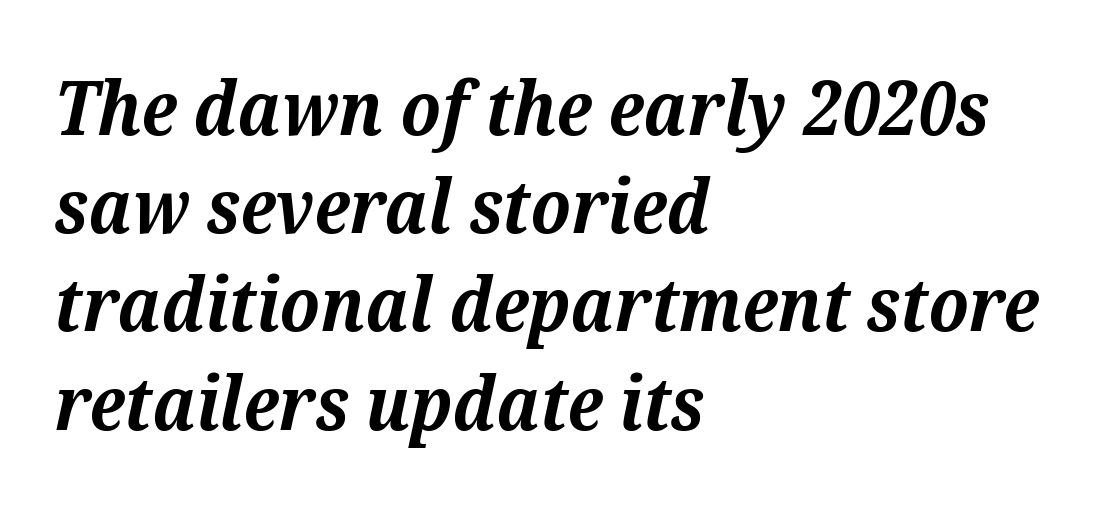
Q: Is the text bold? A: Yes.
Q: Is the text italic (slanted)? A: Yes, it leans right by about 12 degrees.
Q: Is the typeface a serif or a sans-serif typeface? A: Serif.
Q: Is the text underlined? A: No.
Q: How is the paragraph aligned? A: Left-aligned.
Q: Is the spacing between letters normal or unusually wide? A: Normal.
Q: Is the spacing between lines tight, normal or loose? A: Normal.
Q: Width (condensed, normal, or wide)? A: Normal.
Q: Stroke contrast? A: Medium.
Q: x-height? A: Medium.
Q: Monospaced? A: No.
